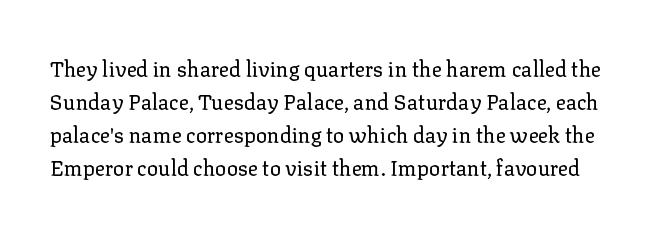
The image shows 21 px text type, upright; set normal line spacing (1.57x), normal letter spacing, not underlined.
